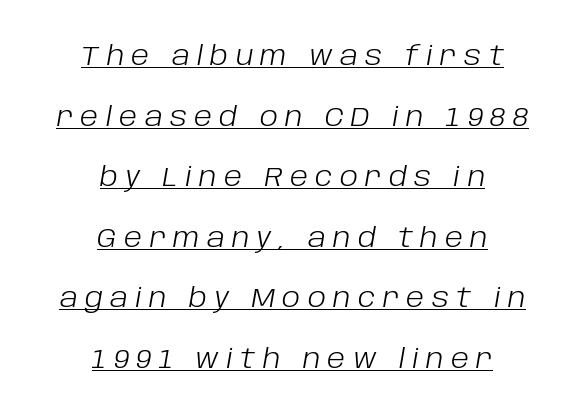
The image shows 26 px text type, italic (leaning right); set centered, loose line spacing (2.33x), unusually wide letter spacing (+0.28 em), underlined.
